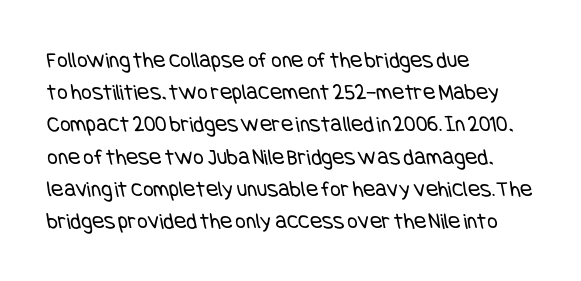
The image shows 23 px text type; set left-aligned, normal line spacing (1.4x), normal letter spacing, not underlined.
